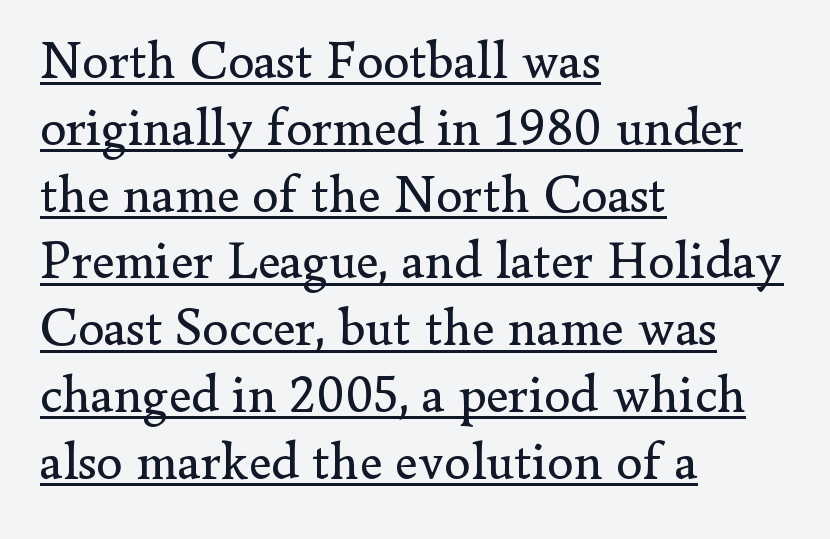
{"serif": "yes", "italic": "no", "bold": "no", "weight": "regular", "width": "normal", "stroke_contrast": "low", "x_height": "small", "monospaced": "no", "underline": "yes", "align": "left", "line_spacing": "normal", "line_spacing_ratio": 1.26, "letter_spacing": "normal", "letter_spacing_em": 0.0, "glyph_px": 53}
